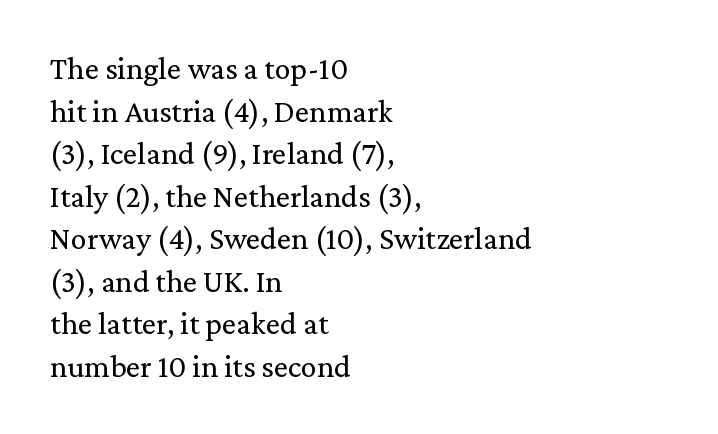
Q: Is the text bold? A: No.
Q: Is the text italic (slanted)? A: No, it is upright.
Q: Is the typeface a serif or a sans-serif typeface? A: Serif.
Q: Is the text underlined? A: No.
Q: How is the paragraph aligned? A: Left-aligned.
Q: Is the spacing between letters normal or unusually wide? A: Normal.
Q: Is the spacing between lines tight, normal or loose? A: Normal.
Q: Width (condensed, normal, or wide)? A: Normal.
Q: Stroke contrast? A: Medium.
Q: x-height? A: Medium.
Q: Monospaced? A: No.
